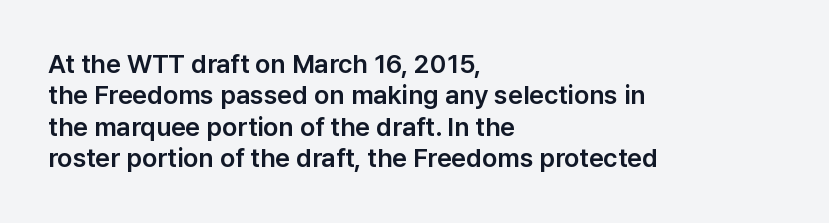
The image shows 26 px text type, upright; set left-aligned, line spacing 1.21x, normal letter spacing, not underlined.
